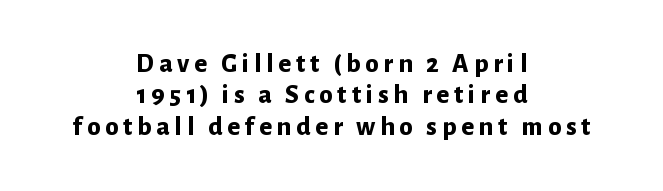
Q: Is the text bold? A: Yes.
Q: Is the text italic (slanted)? A: No, it is upright.
Q: Is the text underlined? A: No.
Q: How is the paragraph aligned? A: Centered.
